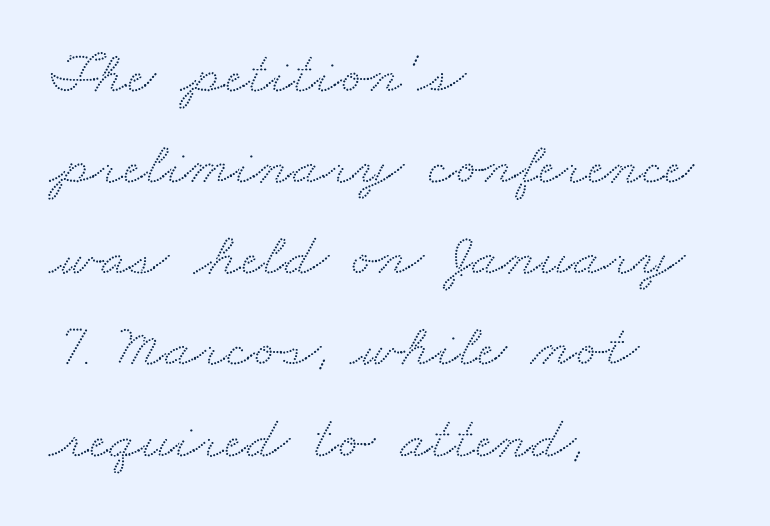
{"serif": "yes", "width": "wide", "stroke_contrast": "medium", "x_height": "small", "monospaced": "no", "underline": "no", "align": "left", "line_spacing": "normal", "line_spacing_ratio": 1.47, "letter_spacing": "normal", "letter_spacing_em": 0.0, "glyph_px": 62}
